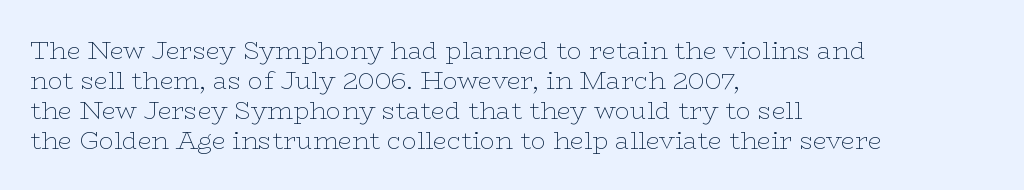
Q: Is the text bold? A: No.
Q: Is the text italic (slanted)? A: No, it is upright.
Q: Is the text underlined? A: No.
Q: How is the paragraph aligned? A: Left-aligned.
Q: Is the spacing between letters normal or unusually wide? A: Normal.
